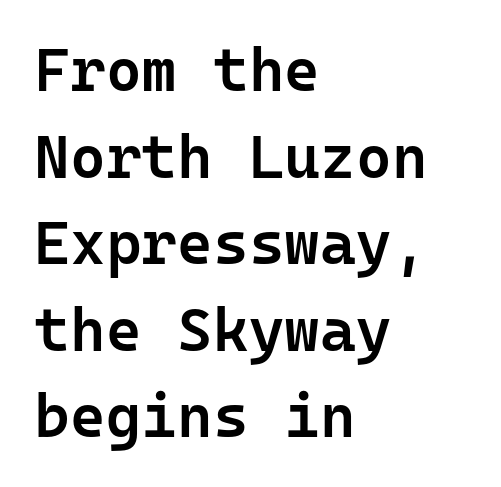
{"serif": "no", "italic": "no", "bold": "semi", "weight": "semibold", "width": "normal", "stroke_contrast": "low", "x_height": "medium", "monospaced": "yes", "underline": "no", "align": "left", "line_spacing": "normal", "line_spacing_ratio": 1.42, "letter_spacing": "normal", "letter_spacing_em": 0.0, "glyph_px": 61}
